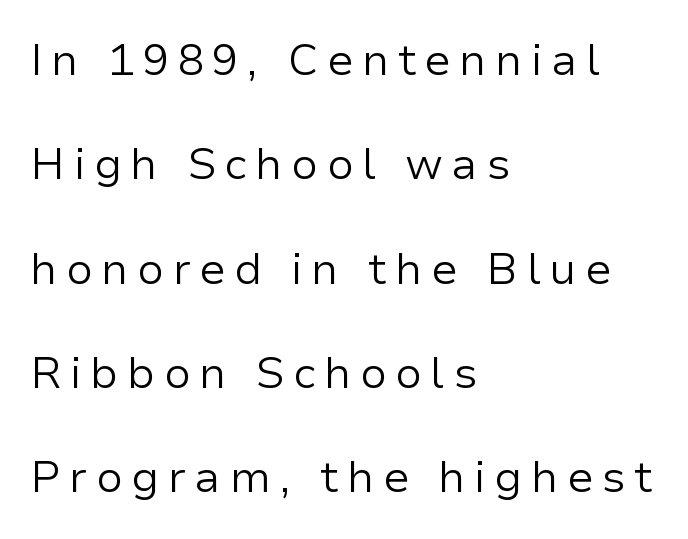
Q: Is the text bold? A: No.
Q: Is the text italic (slanted)? A: No, it is upright.
Q: Is the typeface a serif or a sans-serif typeface? A: Sans-serif.
Q: Is the text underlined? A: No.
Q: How is the paragraph aligned? A: Left-aligned.
Q: Is the spacing between lines tight, normal or loose? A: Loose.
Q: Width (condensed, normal, or wide)? A: Normal.
Q: Stroke contrast? A: Low.
Q: x-height? A: Medium.
Q: Monospaced? A: No.
